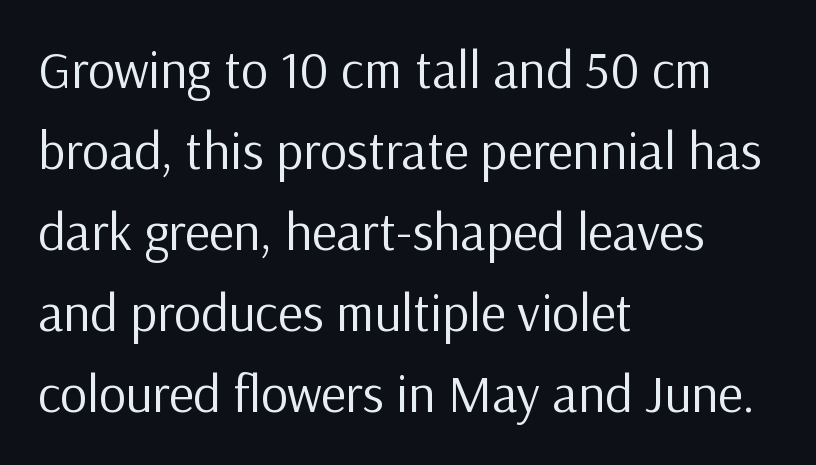
The face used here is proportionally spaced, like ordinary book or web type. Default kerning and tracking; the words read as compact shapes. Examine the stroke ends and you'll find no serifs. The rows are spaced the way most documents space them.
